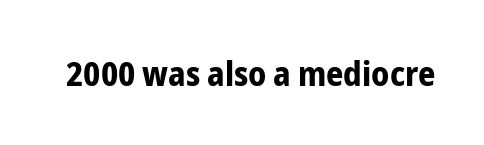
{"serif": "no", "italic": "no", "bold": "yes", "weight": "bold", "width": "condensed", "stroke_contrast": "low", "x_height": "medium", "monospaced": "no", "underline": "no", "letter_spacing": "normal", "letter_spacing_em": 0.0, "glyph_px": 34}
